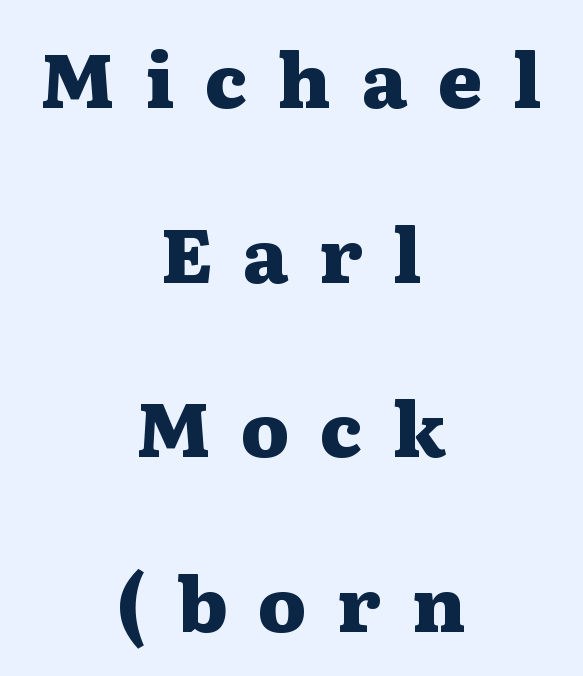
{"serif": "yes", "italic": "no", "bold": "yes", "weight": "heavy", "width": "wide", "stroke_contrast": "medium", "x_height": "medium", "monospaced": "no", "underline": "no", "align": "center", "line_spacing": "loose", "line_spacing_ratio": 2.33, "letter_spacing": "wide", "letter_spacing_em": 0.41, "glyph_px": 75}
